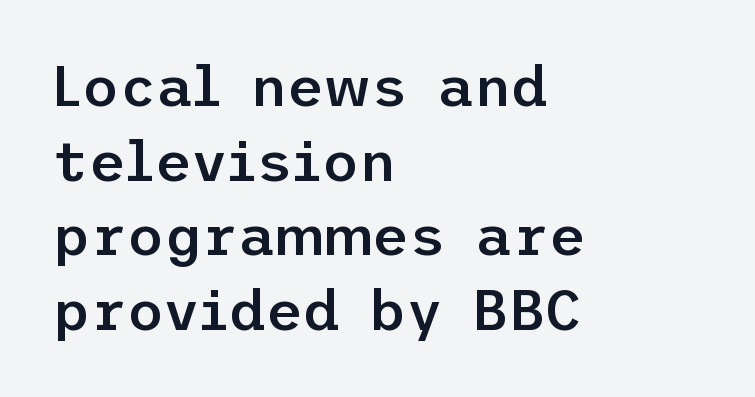
{"serif": "no", "italic": "no", "bold": "semi", "weight": "semibold", "width": "normal", "stroke_contrast": "low", "x_height": "medium", "underline": "no", "align": "left", "line_spacing": "normal", "line_spacing_ratio": 1.31, "letter_spacing": "normal", "letter_spacing_em": 0.0, "glyph_px": 57}
